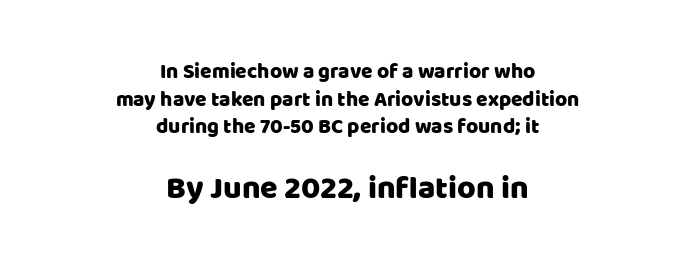
The image shows 32 px sans-serif type, upright; set centered, normal line spacing (1.32x), normal letter spacing, not underlined; the second (bottom) block is 1.52x larger; low stroke contrast and a large x-height.
